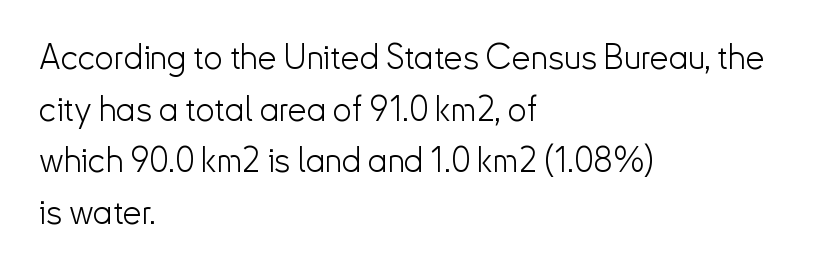
{"serif": "no", "italic": "no", "bold": "no", "weight": "light", "width": "normal", "stroke_contrast": "low", "x_height": "small", "monospaced": "no", "underline": "no", "align": "left", "line_spacing": "normal", "line_spacing_ratio": 1.52, "letter_spacing": "normal", "letter_spacing_em": 0.0, "glyph_px": 34}
